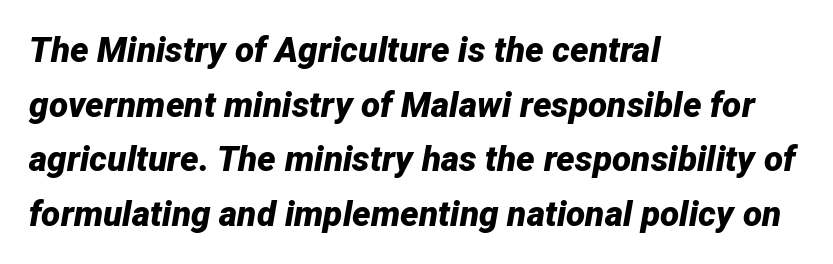
{"italic": "yes", "lean": "right", "slant_degrees": 12, "bold": "yes", "weight": "bold", "width": "normal", "stroke_contrast": "low", "x_height": "medium", "monospaced": "no", "underline": "no", "align": "left", "line_spacing": "normal", "line_spacing_ratio": 1.56, "letter_spacing": "normal", "letter_spacing_em": 0.0, "glyph_px": 35}
